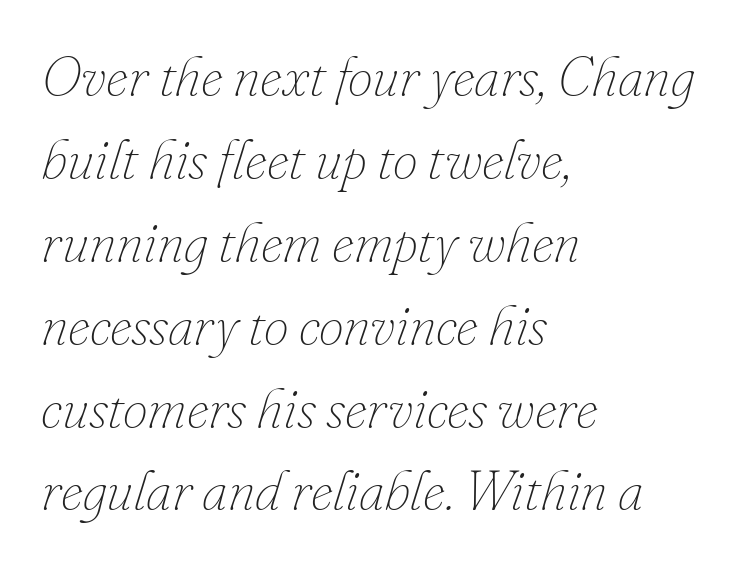
The image shows 56 px thin type, italic (leaning right); set left-aligned, normal line spacing (1.48x), normal letter spacing, not underlined; low stroke contrast and a small x-height.
